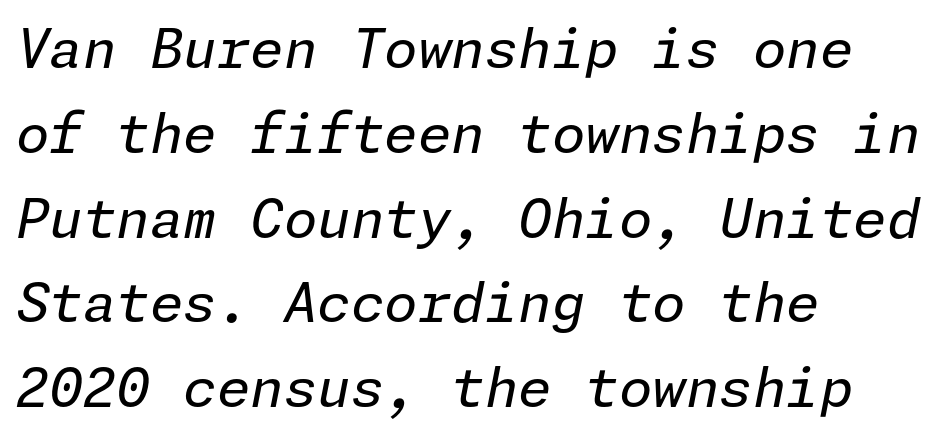
{"italic": "yes", "lean": "right", "slant_degrees": 11, "bold": "no", "weight": "regular", "width": "normal", "stroke_contrast": "low", "x_height": "medium", "underline": "no", "align": "left", "line_spacing": "normal", "line_spacing_ratio": 1.57, "letter_spacing": "normal", "letter_spacing_em": 0.0, "glyph_px": 54}
